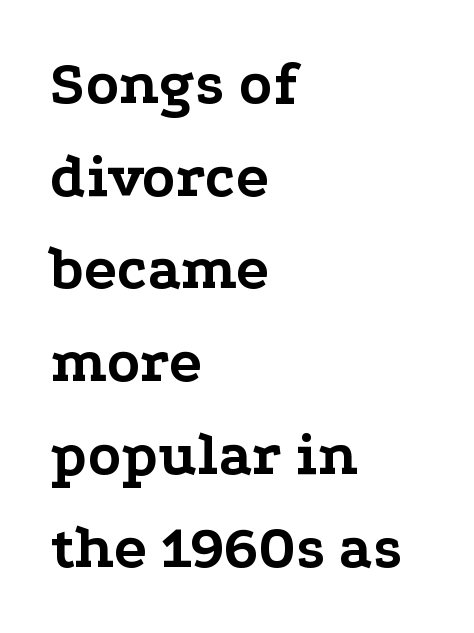
{"serif": "yes", "italic": "no", "bold": "yes", "weight": "bold", "width": "wide", "stroke_contrast": "low", "x_height": "medium", "monospaced": "no", "underline": "no", "align": "left", "line_spacing": "normal", "line_spacing_ratio": 1.52, "letter_spacing": "normal", "letter_spacing_em": 0.0, "glyph_px": 61}
